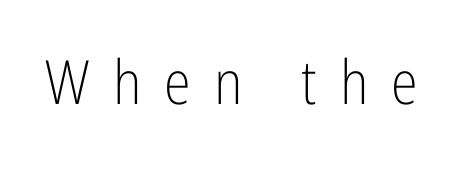
Q: Is the text bold? A: No.
Q: Is the text italic (slanted)? A: No, it is upright.
Q: Is the typeface a serif or a sans-serif typeface? A: Sans-serif.
Q: Is the text underlined? A: No.
Q: Is the spacing between letters normal or unusually wide? A: Unusually wide.
Q: Width (condensed, normal, or wide)? A: Condensed.
Q: Stroke contrast? A: Low.
Q: x-height? A: Medium.
Q: Monospaced? A: No.
